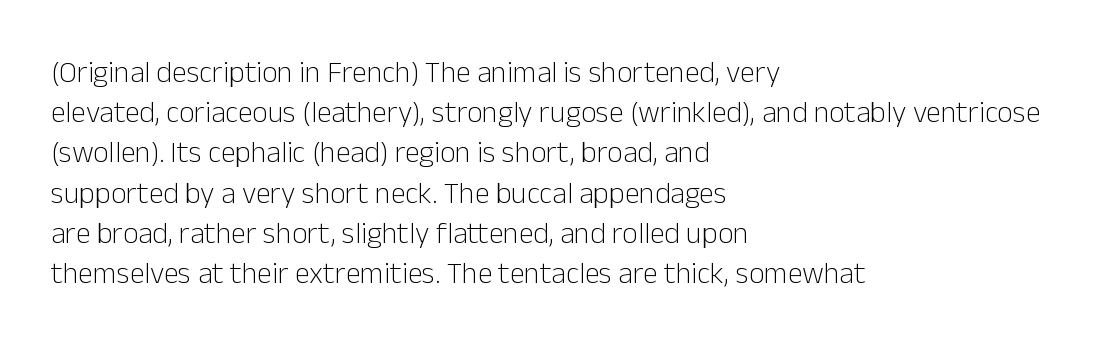
{"serif": "no", "italic": "no", "bold": "no", "weight": "light", "width": "normal", "stroke_contrast": "low", "x_height": "medium", "monospaced": "no", "underline": "no", "align": "left", "line_spacing": "normal", "line_spacing_ratio": 1.34, "letter_spacing": "normal", "letter_spacing_em": 0.0, "glyph_px": 30}
